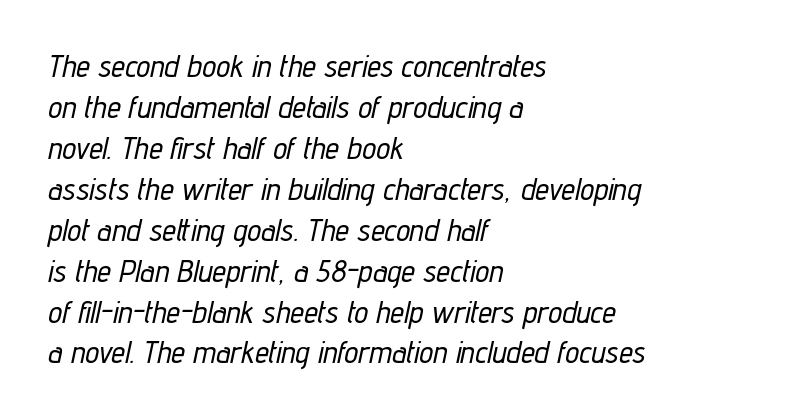
The image shows 31 px condensed type, italic (leaning right); set left-aligned, normal line spacing (1.32x), normal letter spacing, not underlined; low stroke contrast and a medium x-height.
